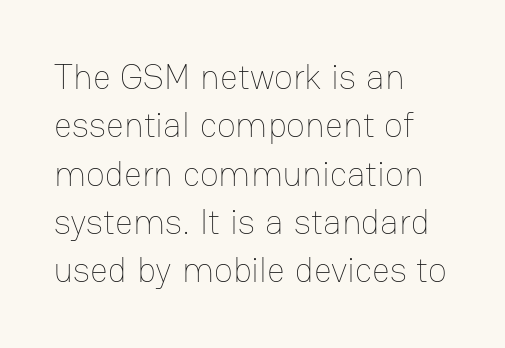
The image shows 35 px thin type, upright; set left-aligned, normal line spacing (1.38x), normal letter spacing, not underlined; low stroke contrast and a medium x-height.
